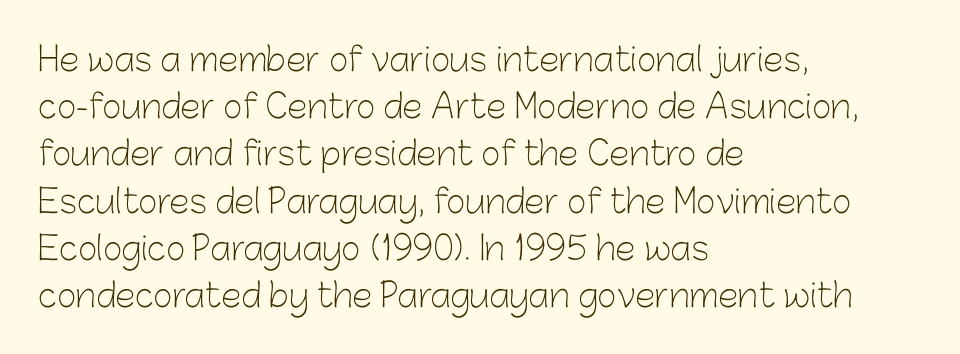
{"serif": "no", "italic": "no", "bold": "no", "weight": "light", "width": "normal", "stroke_contrast": "low", "x_height": "medium", "monospaced": "no", "underline": "no", "align": "left", "line_spacing": "normal", "line_spacing_ratio": 1.43, "letter_spacing": "normal", "letter_spacing_em": 0.0, "glyph_px": 33}
